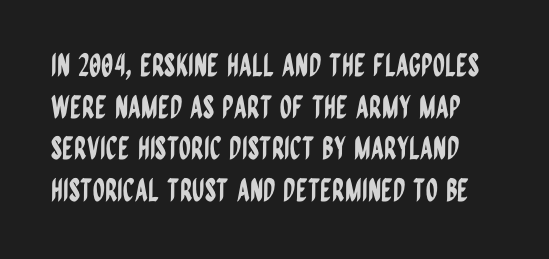
The letters sit at their default tracking, neither squeezed nor spread. Regular leading. If you drew a line through each stem, it would be perfectly vertical. The passage shown is typeset with a sans-serif family. Check the space under the baseline: it is left empty.
